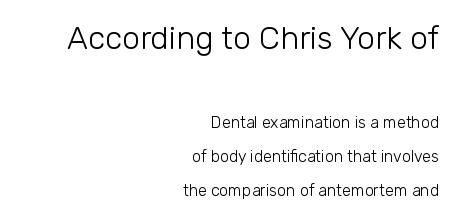
The image shows 32 px light sans-serif type, upright; set right-aligned, loose line spacing (2.13x), normal letter spacing, not underlined; the first (top) block is 2.0x larger; low stroke contrast and a medium x-height.
